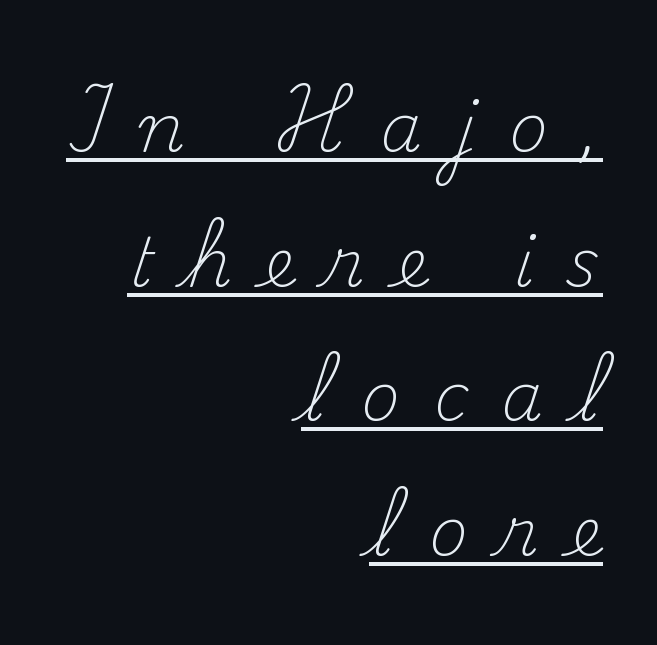
The face used here is rendered with a markedly widened letterfit. Vertical spacing — loose. Quick note: underline on. The rendering anchors every line to the right-hand side.
